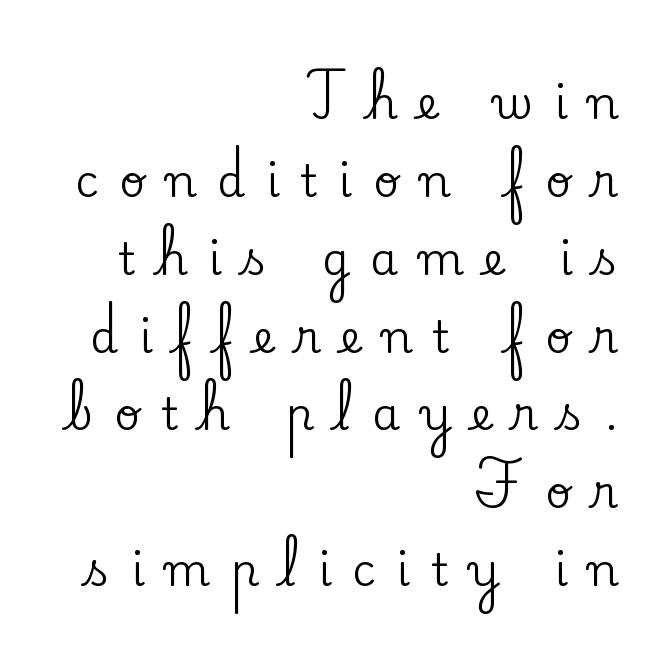
{"serif": "yes", "italic": "no", "width": "normal", "stroke_contrast": "low", "x_height": "small", "monospaced": "no", "underline": "no", "align": "right", "line_spacing_ratio": 1.73, "letter_spacing": "wide", "letter_spacing_em": 0.46, "glyph_px": 45}
